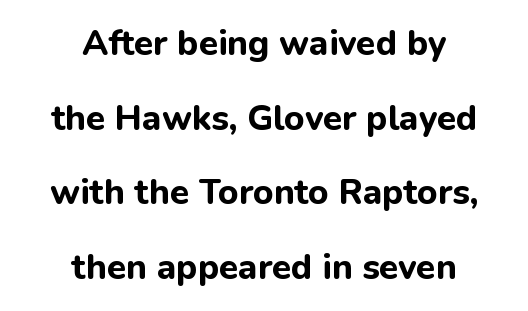
You can tell it's not italic because the verticals are truly vertical. Caption: multi-line text, centered on the measure. A sans-serif font was chosen for this passage. Each row of text sits above clean, open space. Weight: bold. Interline gaps are noticeably wide in this sample.
